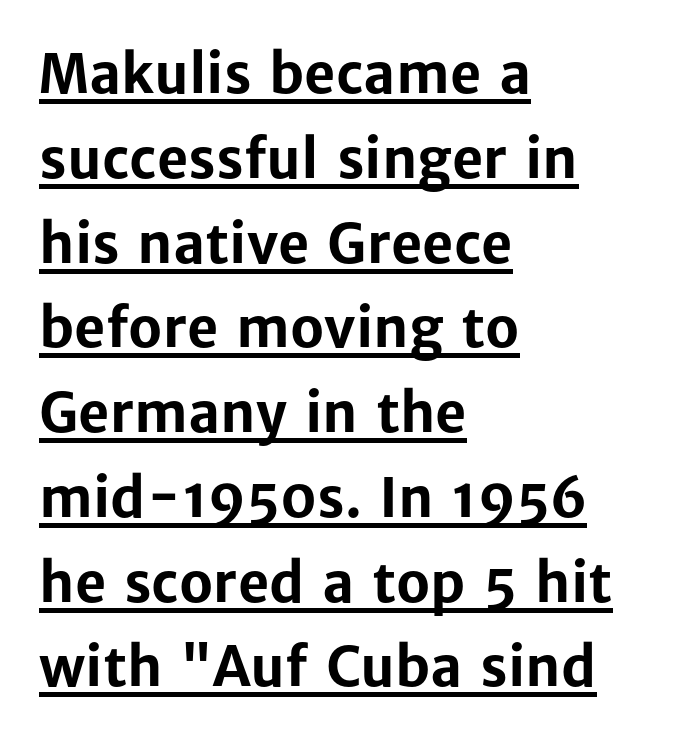
Caption: bold face, heavy strokes. Observe the absence of serifs on each vertical stroke in this sample. Evenly set lines give the paragraph a standard silhouette. Where is the straight margin? On the left.
